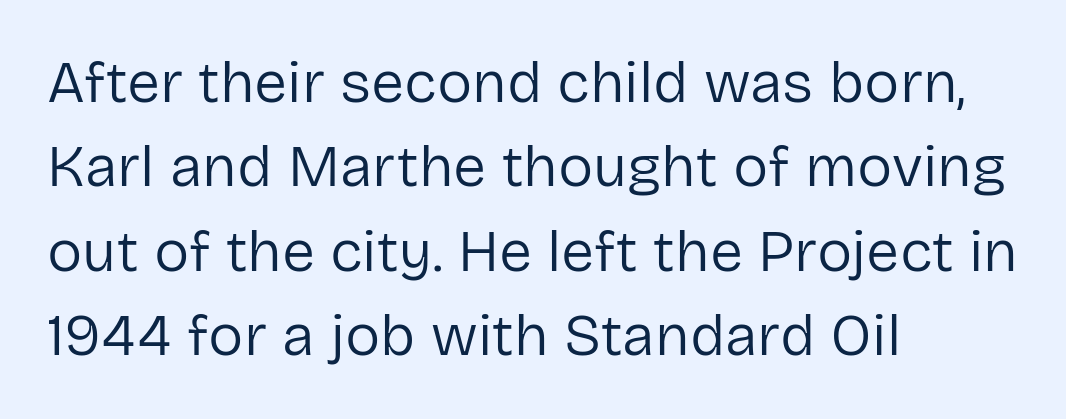
Observe the absence of serifs on each vertical stroke in this sample. You can tell it's not italic because the verticals are truly vertical. Which margin do the lines hug? The left one — the right edge is uneven. Rule under the text: the space is simply empty.
